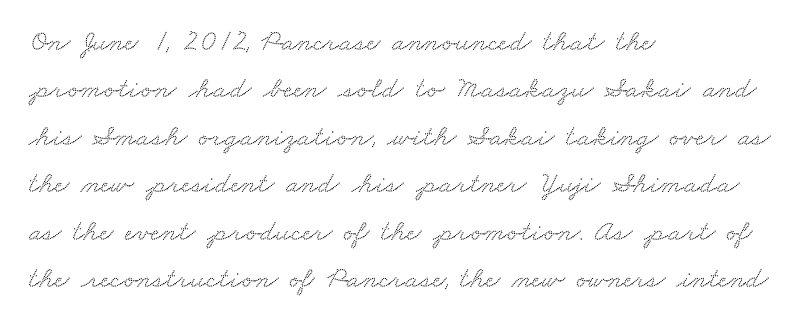
{"serif": "yes", "width": "wide", "stroke_contrast": "medium", "x_height": "small", "monospaced": "no", "underline": "no", "align": "left", "line_spacing": "normal", "line_spacing_ratio": 1.58, "letter_spacing": "normal", "letter_spacing_em": 0.0, "glyph_px": 30}
